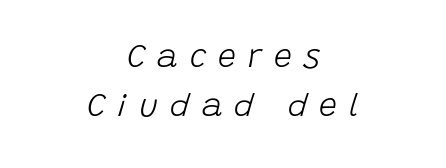
Q: Is the text bold? A: No.
Q: Is the text italic (slanted)? A: Yes, it leans right by about 15 degrees.
Q: Is the text underlined? A: No.
Q: How is the paragraph aligned? A: Centered.
Q: Is the spacing between letters normal or unusually wide? A: Unusually wide.
Q: Is the spacing between lines tight, normal or loose? A: Normal.
Q: Width (condensed, normal, or wide)? A: Normal.
Q: Stroke contrast? A: Low.
Q: x-height? A: Large.
Q: Monospaced? A: No.
